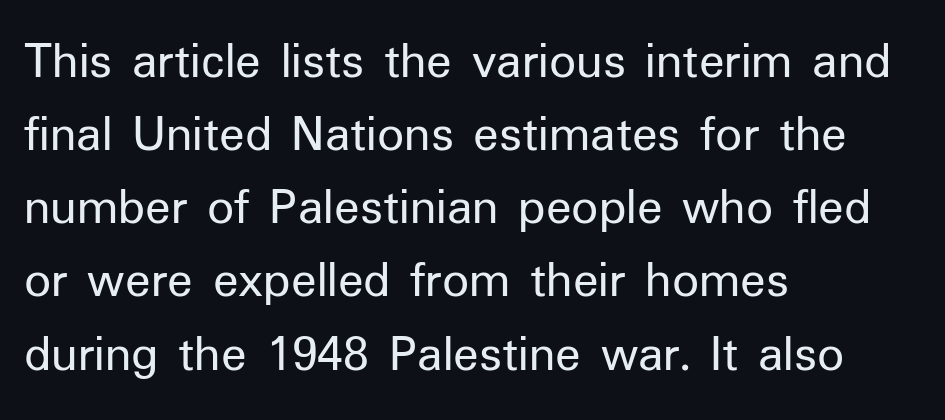
The image shows 53 px regular-weight sans-serif type, upright; set left-aligned, normal line spacing (1.38x), normal letter spacing, not underlined; low stroke contrast and a medium x-height.
